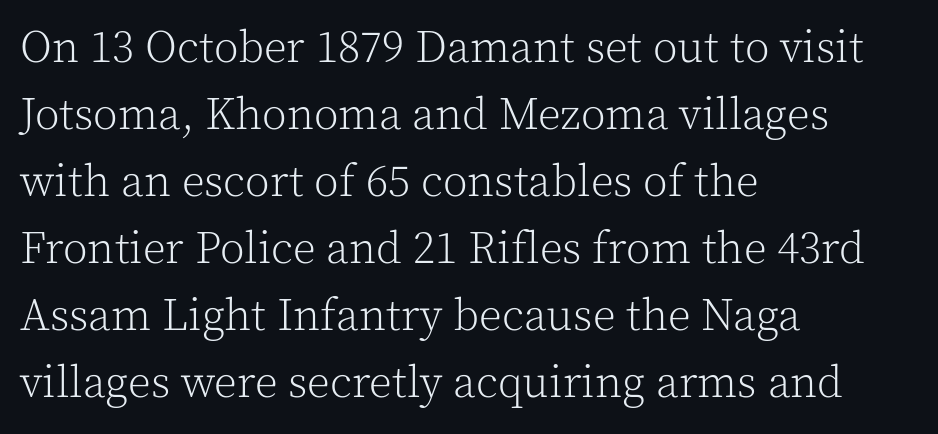
A classic flush-left, rag-right setting is used for this passage. Looks like regular typesetting: each glyph gets only the width it needs. The passage shown is not underscored anywhere. These lines are composed in type with serifs.
